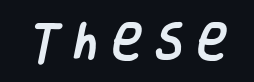
{"serif": "no", "width": "condensed", "stroke_contrast": "low", "x_height": "large", "monospaced": "no", "underline": "no", "letter_spacing": "wide", "letter_spacing_em": 0.33, "glyph_px": 41}
